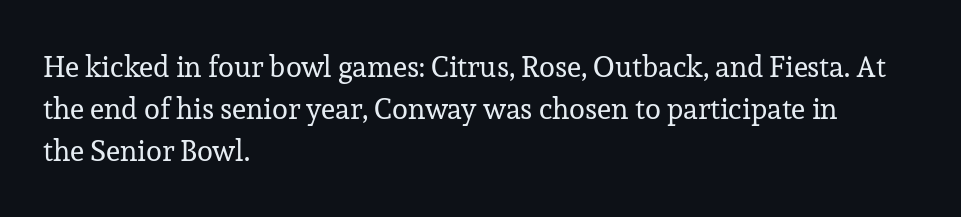
{"serif": "yes", "italic": "no", "bold": "no", "weight": "regular", "width": "normal", "stroke_contrast": "low", "x_height": "medium", "monospaced": "no", "underline": "no", "align": "left", "line_spacing": "normal", "line_spacing_ratio": 1.44, "letter_spacing": "normal", "letter_spacing_em": 0.0, "glyph_px": 29}
